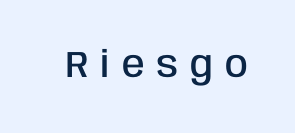
Q: Is the text bold? A: Semi-bold.
Q: Is the text italic (slanted)? A: No, it is upright.
Q: Is the typeface a serif or a sans-serif typeface? A: Sans-serif.
Q: Is the text underlined? A: No.
Q: Is the spacing between letters normal or unusually wide? A: Unusually wide.
Q: Width (condensed, normal, or wide)? A: Condensed.
Q: Stroke contrast? A: Low.
Q: x-height? A: Large.
Q: Monospaced? A: No.
